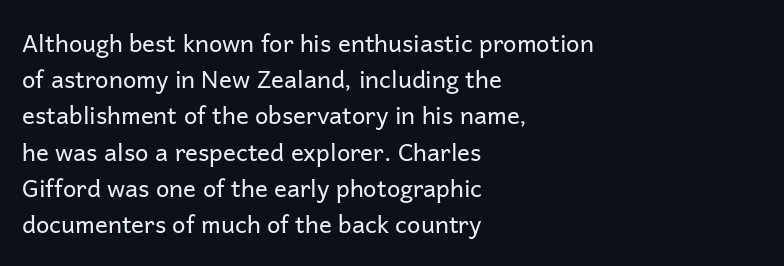
Default kerning and tracking; the words read as compact shapes. Tall strokes in this sample are plumb rather than angled. This rendering uses left alignment, leaving the right contour irregular. Students, observe: this is what conventionally led text looks like. Each stroke keeps to a modest, everyday thickness or less. Honestly, there is no underline to notice here at all.
